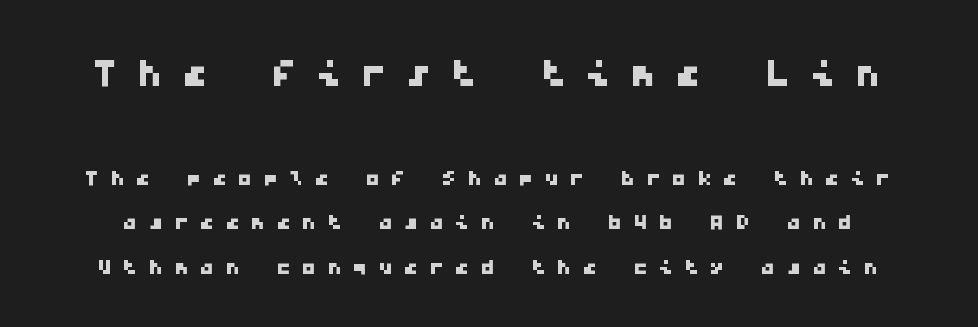
The image shows 51 px wide sans-serif type, monospaced; set normal line spacing (1.53x), unusually wide letter spacing (+0.38 em), not underlined; the first (top) block is 1.76x larger; low stroke contrast and a medium x-height.
